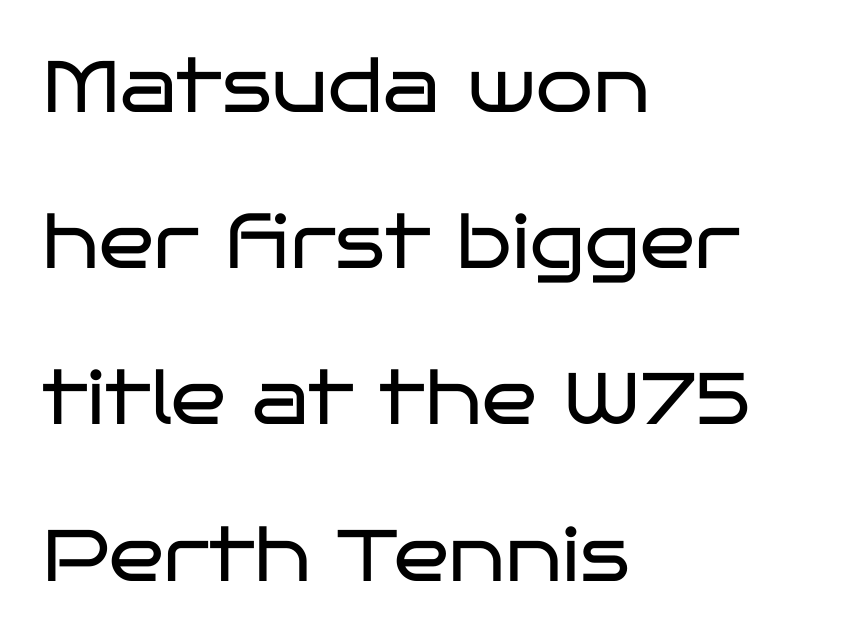
Q: Is the text bold? A: No.
Q: Is the text italic (slanted)? A: No, it is upright.
Q: Is the typeface a serif or a sans-serif typeface? A: Sans-serif.
Q: Is the text underlined? A: No.
Q: How is the paragraph aligned? A: Left-aligned.
Q: Is the spacing between letters normal or unusually wide? A: Normal.
Q: Is the spacing between lines tight, normal or loose? A: Loose.
Q: Width (condensed, normal, or wide)? A: Wide.
Q: Stroke contrast? A: Low.
Q: x-height? A: Large.
Q: Monospaced? A: No.
